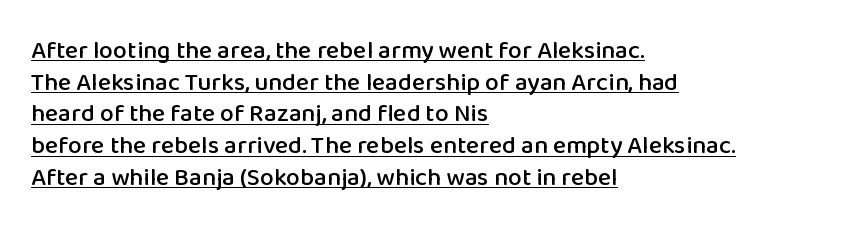
Horizontal bands of white between lines are of average thickness. Does the lettering tilt? It doesn't — this is upright. Caption: standard tracking, unaltered. The typesetter chose a ragged-right arrangement here. The rendering uses the underline text-decoration.
